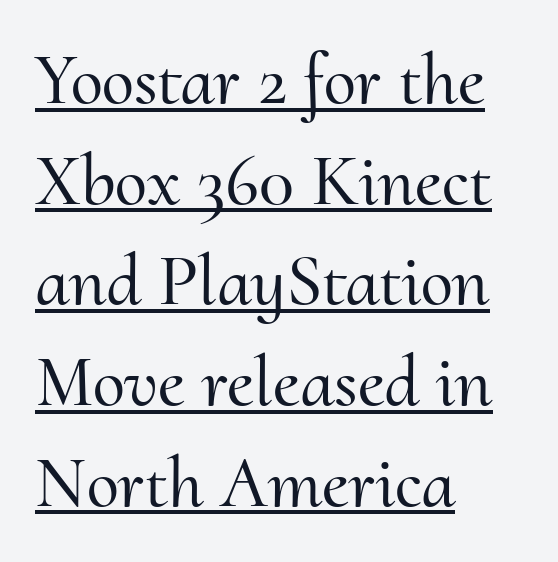
The image shows 73 px serif type, upright; set left-aligned, normal line spacing (1.38x), normal letter spacing, underlined; medium stroke contrast and a small x-height.
